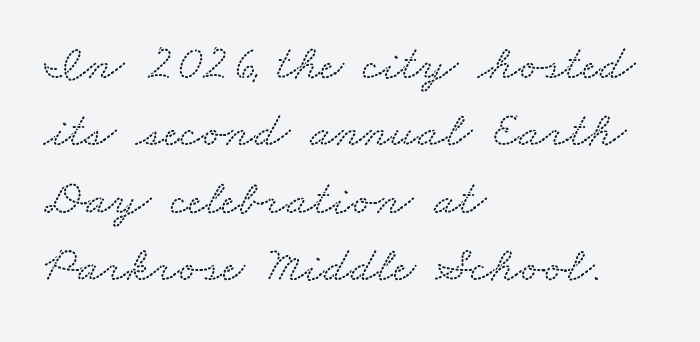
The image shows 50 px wide serif type; set left-aligned, normal line spacing (1.35x), normal letter spacing, not underlined; medium stroke contrast and a small x-height.
